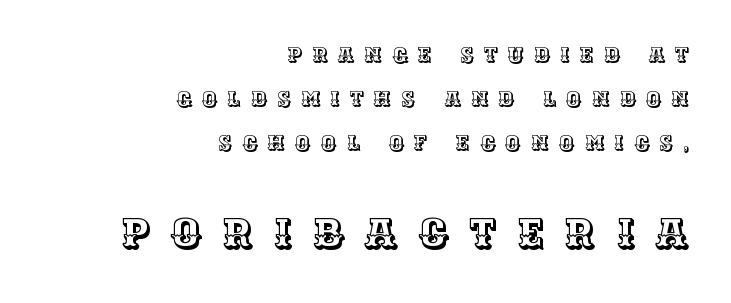
The image shows 42 px text type, upright; set right-aligned, loose line spacing (2.09x), unusually wide letter spacing (+0.48 em), not underlined; the second (bottom) block is 2.0x larger; a large x-height.
